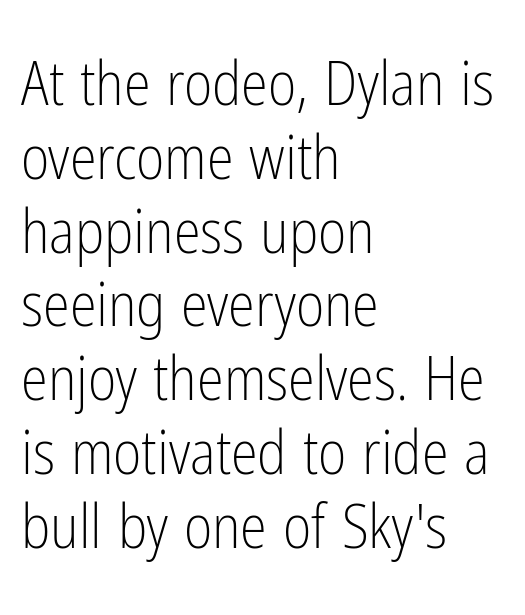
The image shows 61 px light, condensed sans-serif type, upright; set left-aligned, line spacing 1.21x, normal letter spacing, not underlined; low stroke contrast and a medium x-height.
